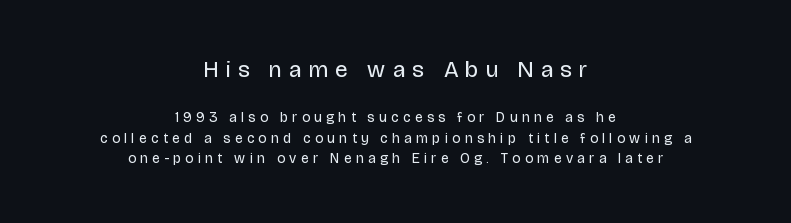
The image shows 23 px text type, upright; set centered, normal line spacing (1.49x), unusually wide letter spacing (+0.32 em), not underlined; the first (top) block is 1.64x larger.
